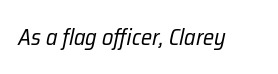
Q: Is the text bold? A: No.
Q: Is the text italic (slanted)? A: Yes, it leans right by about 12 degrees.
Q: Is the text underlined? A: No.
Q: Is the spacing between letters normal or unusually wide? A: Normal.
